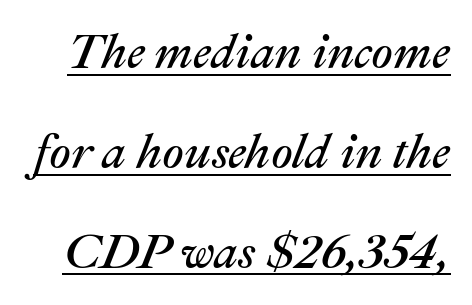
The image shows 48 px regular-weight type, italic (leaning right); set loose line spacing (2.08x), normal letter spacing, underlined; medium stroke contrast and a medium x-height.
